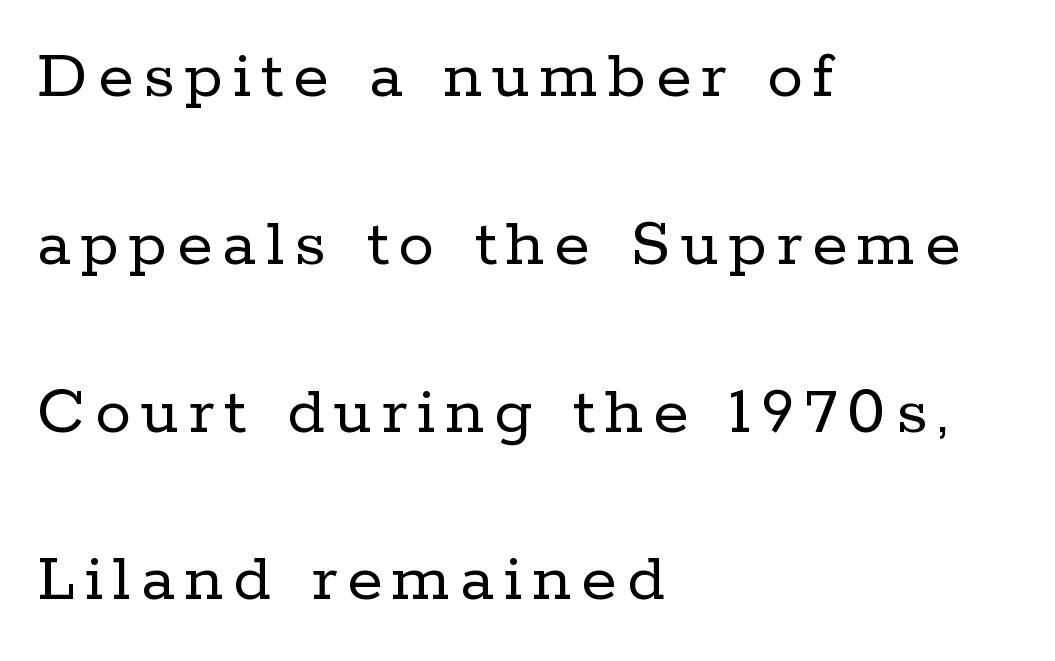
Q: Is the text bold? A: No.
Q: Is the text italic (slanted)? A: No, it is upright.
Q: Is the typeface a serif or a sans-serif typeface? A: Serif.
Q: Is the text underlined? A: No.
Q: How is the paragraph aligned? A: Left-aligned.
Q: Is the spacing between lines tight, normal or loose? A: Loose.
Q: Width (condensed, normal, or wide)? A: Normal.
Q: Stroke contrast? A: Low.
Q: x-height? A: Medium.
Q: Monospaced? A: No.
